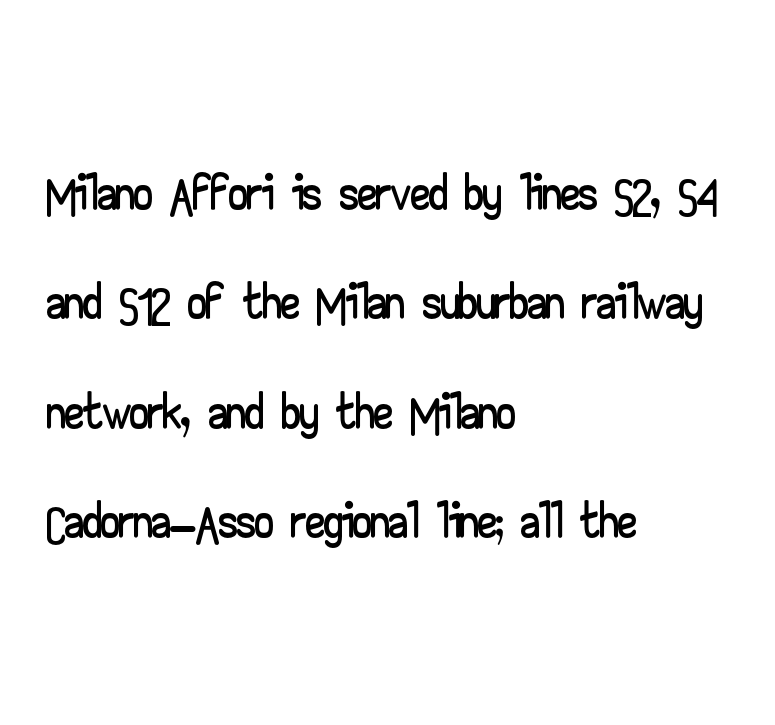
{"serif": "no", "italic": "no", "width": "wide", "stroke_contrast": "low", "x_height": "small", "monospaced": "no", "underline": "no", "align": "left", "line_spacing": "normal", "line_spacing_ratio": 1.46, "letter_spacing": "normal", "letter_spacing_em": 0.0, "glyph_px": 75}
